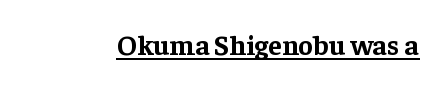
Q: Is the text bold? A: Yes.
Q: Is the text italic (slanted)? A: No, it is upright.
Q: Is the typeface a serif or a sans-serif typeface? A: Serif.
Q: Is the text underlined? A: Yes.
Q: Is the spacing between letters normal or unusually wide? A: Normal.
Q: Width (condensed, normal, or wide)? A: Normal.
Q: Stroke contrast? A: Low.
Q: x-height? A: Medium.
Q: Monospaced? A: No.
